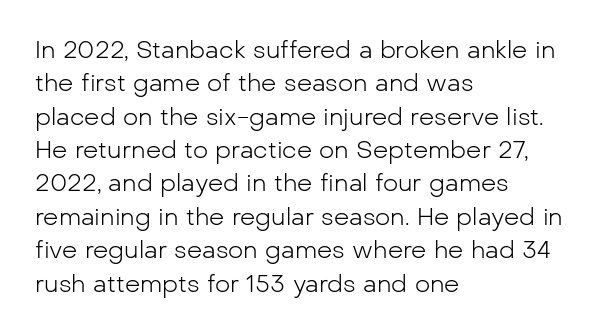
The image shows 24 px text type, upright; set left-aligned, normal line spacing (1.39x), normal letter spacing, not underlined.
